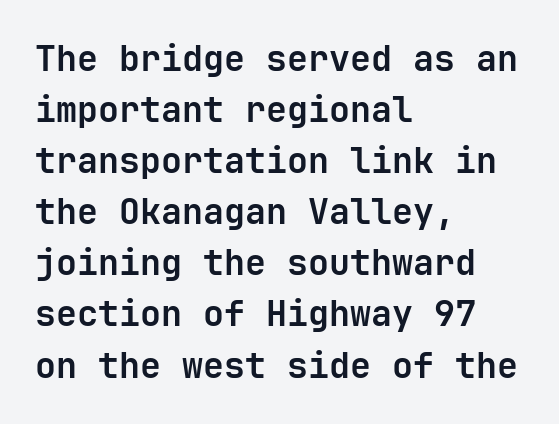
Q: Is the text bold? A: Yes.
Q: Is the text italic (slanted)? A: No, it is upright.
Q: Is the typeface a serif or a sans-serif typeface? A: Sans-serif.
Q: Is the text underlined? A: No.
Q: How is the paragraph aligned? A: Left-aligned.
Q: Is the spacing between letters normal or unusually wide? A: Normal.
Q: Is the spacing between lines tight, normal or loose? A: Normal.
Q: Width (condensed, normal, or wide)? A: Normal.
Q: Stroke contrast? A: Low.
Q: x-height? A: Medium.
Q: Monospaced? A: Yes.
